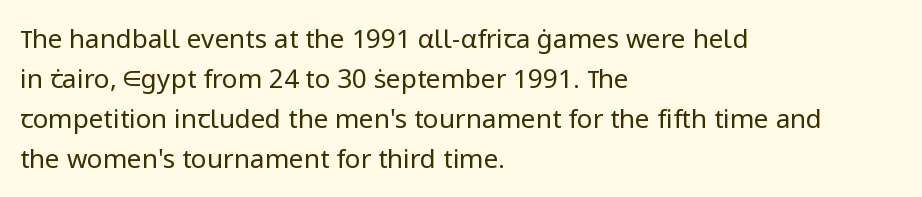
Descender tails drop into unmarked territory. Stroke mass is kept to a normal reading level or below. Default kerning and tracking; the words read as compact shapes. Teacher's note: observe the even left margin — that is flush-left alignment.
